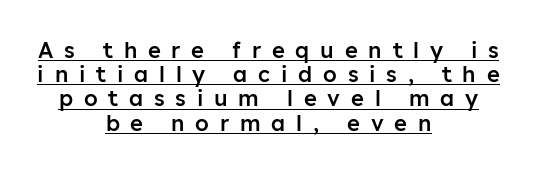
Q: Is the text bold? A: Semi-bold.
Q: Is the text italic (slanted)? A: No, it is upright.
Q: Is the text underlined? A: Yes.
Q: How is the paragraph aligned? A: Centered.
Q: Is the spacing between letters normal or unusually wide? A: Unusually wide.
Q: Is the spacing between lines tight, normal or loose? A: Tight.
